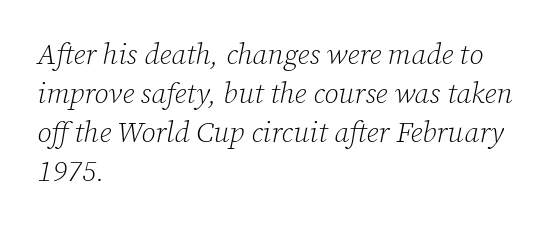
This block has exactly the height ordinary leading produces. Horizontally, the lines are justified to the leading edge only. Each stroke keeps to a modest, everyday thickness or less. Note: serifs present on the glyphs. You can tell it's italic because the verticals aren't actually vertical.
